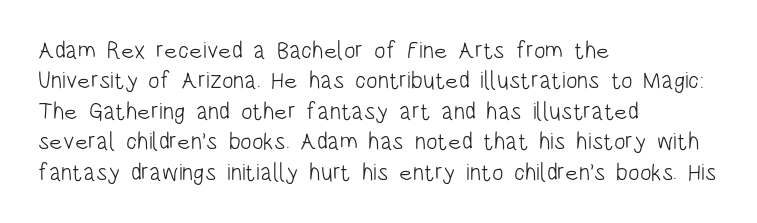
The type sits square on the baseline with zero lean. Only glyphs here, with clear space below each row. This sample is left-justified, so line endings fall wherever the words run out. Nothing unusual about the tracking: characters are spaced as the font intends. No extra ink here — the face is not bold.
